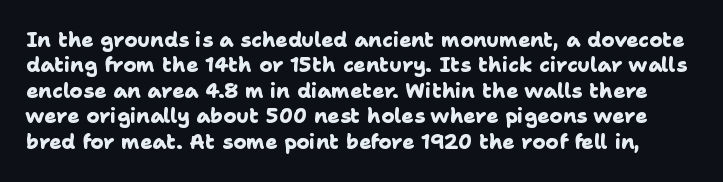
The image shows 20 px bold type; set normal line spacing (1.27x), normal letter spacing, not underlined.
